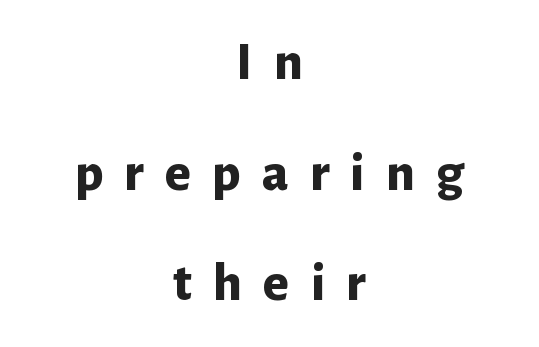
Is the type bold? Yes — the strokes are clearly thick and heavy. Italic: no, the glyphs are upright roman. The rendering uses a large line-height, opening up the rows. The passage shown is not underscored anywhere. Is this a sans? Yes — the strokes have no serifs.
